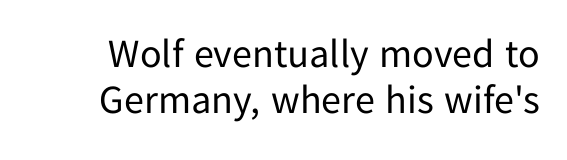
{"serif": "no", "italic": "no", "bold": "no", "weight": "regular", "width": "normal", "stroke_contrast": "low", "x_height": "medium", "monospaced": "no", "underline": "no", "line_spacing_ratio": 1.16, "letter_spacing": "normal", "letter_spacing_em": 0.0, "glyph_px": 40}
